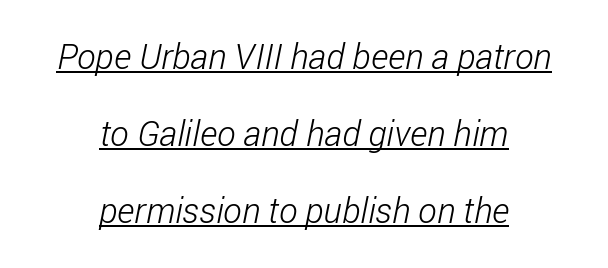
{"serif": "no", "bold": "no", "weight": "light", "width": "condensed", "stroke_contrast": "low", "x_height": "medium", "monospaced": "no", "underline": "yes", "align": "center", "line_spacing": "loose", "line_spacing_ratio": 2.2, "letter_spacing": "normal", "letter_spacing_em": 0.0, "glyph_px": 35}
